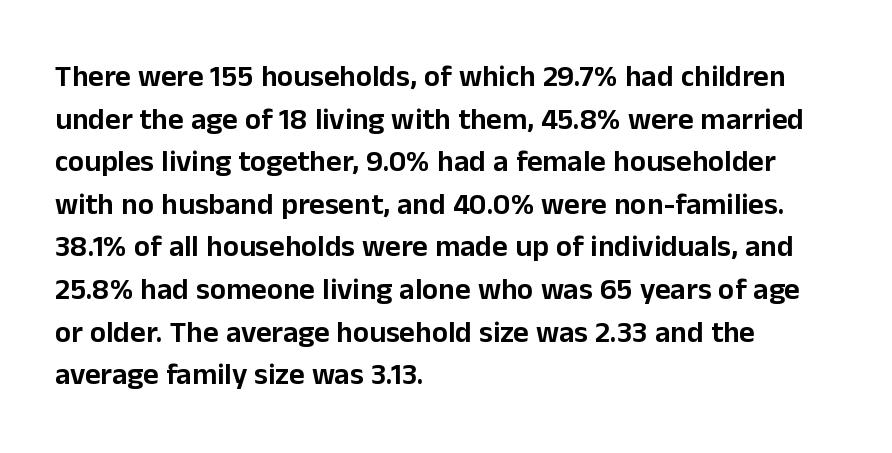
The image shows 30 px sans-serif type, upright; set left-aligned, normal line spacing (1.42x), normal letter spacing, not underlined; low stroke contrast and a medium x-height.
